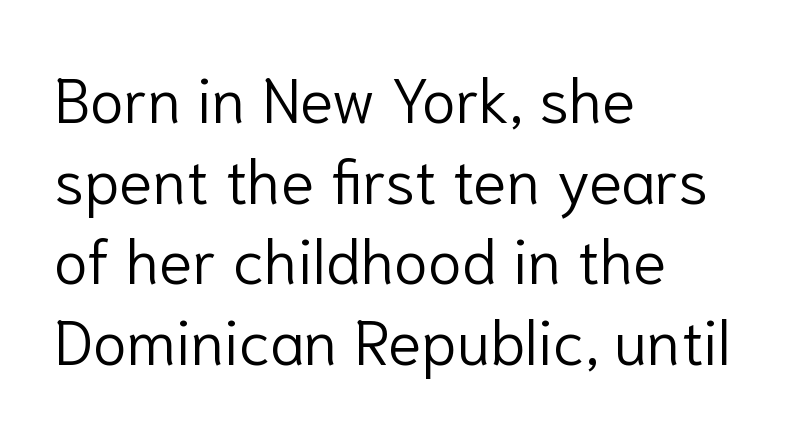
Q: Is the text bold? A: No.
Q: Is the text italic (slanted)? A: No, it is upright.
Q: Is the typeface a serif or a sans-serif typeface? A: Sans-serif.
Q: Is the text underlined? A: No.
Q: How is the paragraph aligned? A: Left-aligned.
Q: Is the spacing between letters normal or unusually wide? A: Normal.
Q: Is the spacing between lines tight, normal or loose? A: Normal.
Q: Width (condensed, normal, or wide)? A: Normal.
Q: Stroke contrast? A: Low.
Q: x-height? A: Medium.
Q: Monospaced? A: No.
